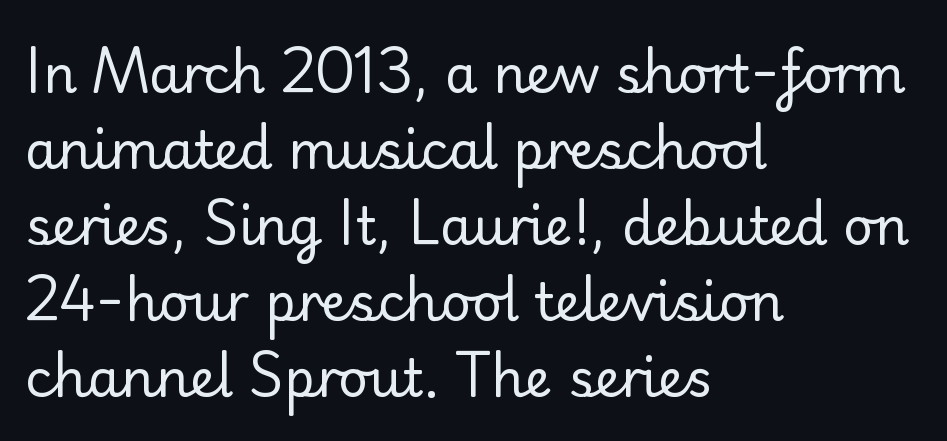
Honestly, the row spacing looks completely unremarkable. Is the stroke heavy? The answer is a plain regular-or-lighter. Here the designer chose a conventional face with non-uniform glyph widths. Style check: upright. Anything drawn beneath the words? Only blank space.
